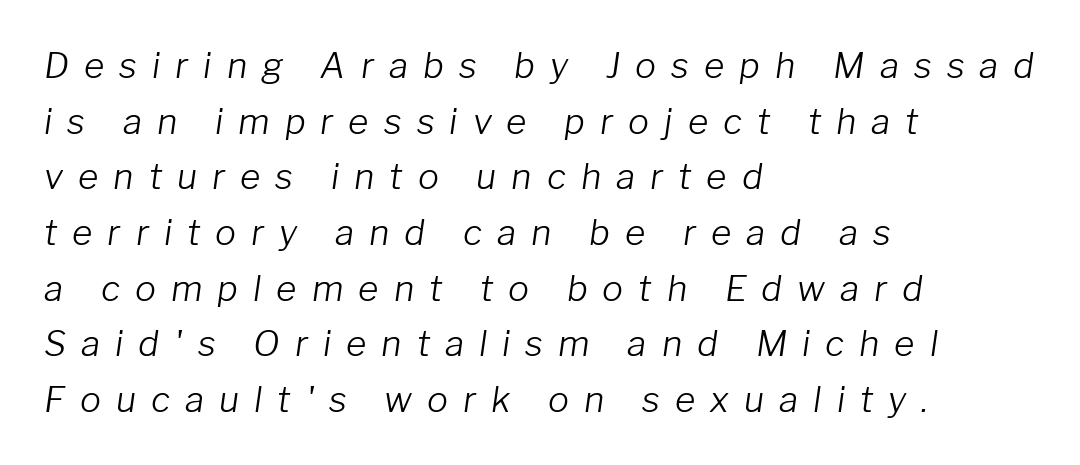
{"italic": "yes", "lean": "right", "slant_degrees": 8, "bold": "no", "weight": "light", "width": "normal", "stroke_contrast": "low", "x_height": "medium", "monospaced": "no", "underline": "no", "align": "left", "line_spacing": "normal", "line_spacing_ratio": 1.59, "letter_spacing": "wide", "letter_spacing_em": 0.43, "glyph_px": 35}
